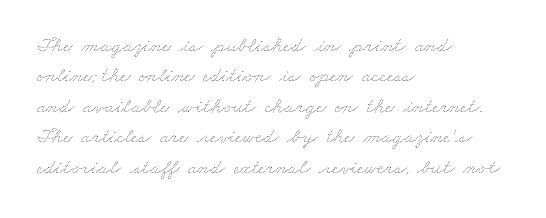
The image shows 21 px text type; set left-aligned, normal line spacing (1.45x), normal letter spacing, not underlined.
